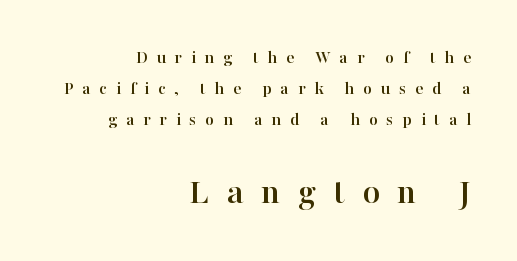
{"serif": "yes", "italic": "no", "width": "normal", "stroke_contrast": "high", "x_height": "medium", "monospaced": "no", "underline": "no", "align": "right", "line_spacing": "normal", "line_spacing_ratio": 1.62, "letter_spacing": "wide", "letter_spacing_em": 0.46, "larger_block": "second", "size_ratio": 2.0, "glyph_px": 38}
